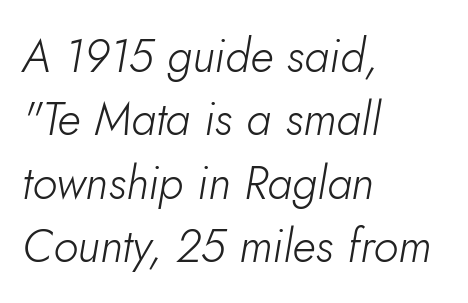
The typesetting does not lean heavy: it is not bold. The baseline area is clear. Notice how descenders clear the ascenders below comfortably — that's standard leading. Look at the tracking — it's just the regular setting, nothing added.
